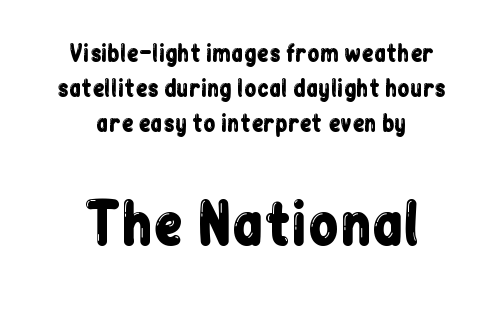
Q: Is the text italic (slanted)? A: No, it is upright.
Q: Is the typeface a serif or a sans-serif typeface? A: Sans-serif.
Q: Is the text underlined? A: No.
Q: How is the paragraph aligned? A: Centered.
Q: Is the spacing between letters normal or unusually wide? A: Normal.
Q: Is the spacing between lines tight, normal or loose? A: Normal.
Q: Which block of text is set in a larger size, the first (top) or the second (bottom)? A: The second (bottom) one.
Q: Width (condensed, normal, or wide)? A: Condensed.
Q: Stroke contrast? A: Low.
Q: x-height? A: Medium.
Q: Monospaced? A: No.
